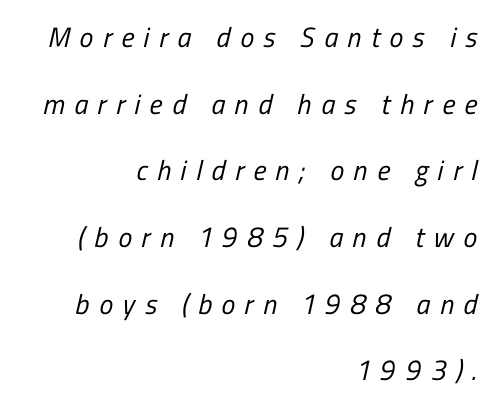
Caption: face not bold, strokes unweighted. Nothing sits at the stroke ends, so this counts as sans-serif. If you measured baseline to baseline, you'd find a long distance. The tracking reads as deliberately expanded to a designer's eye.
